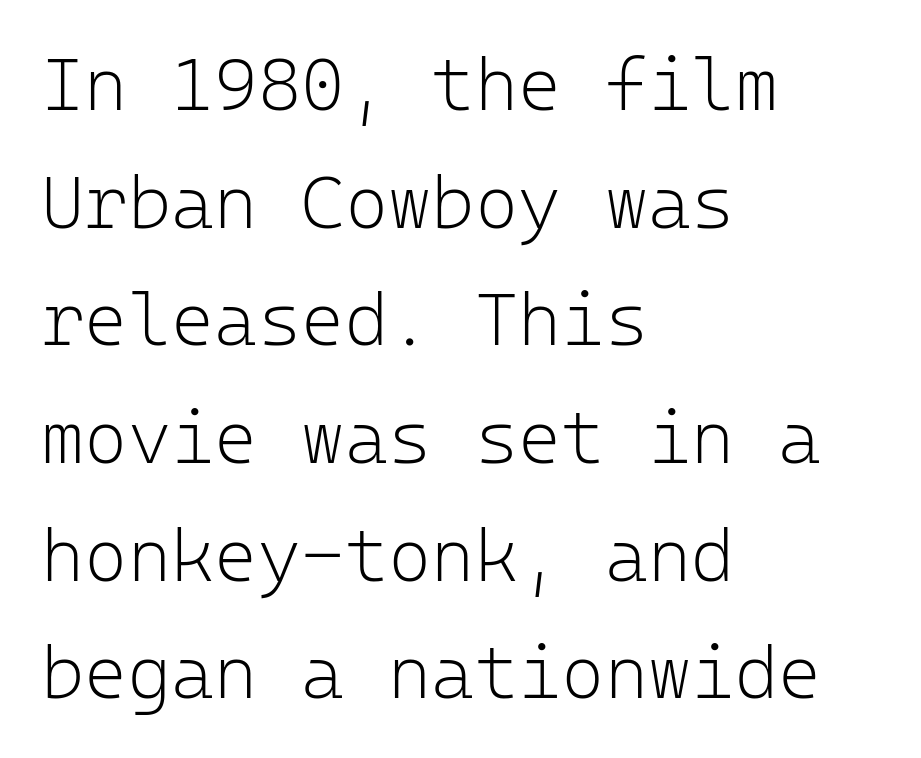
{"serif": "no", "italic": "no", "bold": "no", "weight": "light", "width": "normal", "stroke_contrast": "low", "x_height": "medium", "monospaced": "yes", "underline": "no", "align": "left", "line_spacing": "normal", "line_spacing_ratio": 1.59, "letter_spacing": "normal", "letter_spacing_em": 0.0, "glyph_px": 74}
